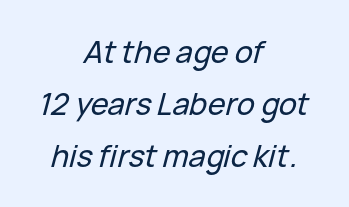
Decoration check: the copy has no underline. Each letter keeps its own natural width here, so spacing adapts to shape. The horizontal fit of the characters is conventional and even. The rag falls on both sides of this text block equally. The typography opts for an oblique posture over an upright one.
